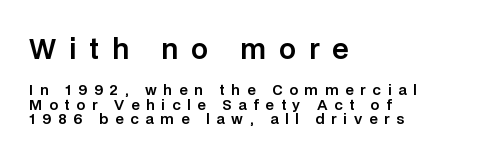
The passage shown has open, widely tracked lettering throughout. Left-aligned paragraph, ragged on the right. Words float on clear page, feet unadorned. Ordinary non-slanted type is in use. Which chunk is bigger? The first one — the top block dwarfs the bottom. Closely set lines give the paragraph a compact silhouette.
